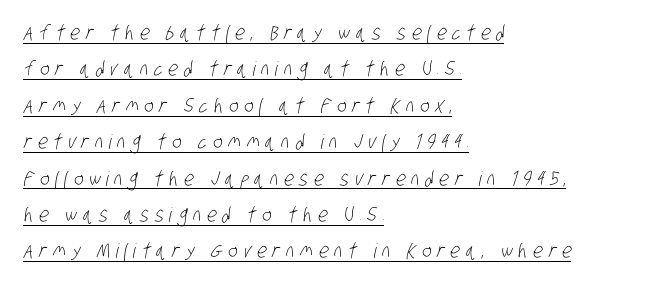
The image shows 20 px text type; set left-aligned, line spacing 1.82x, unusually wide letter spacing (+0.29 em), underlined.
